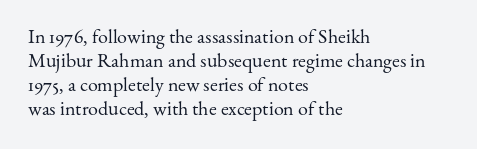
The image shows 20 px text type, upright; set left-aligned, line spacing 1.2x, normal letter spacing, not underlined.
